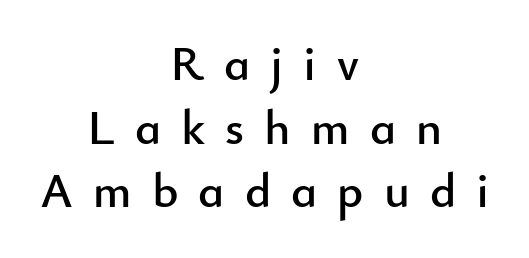
Q: Is the text italic (slanted)? A: No, it is upright.
Q: Is the typeface a serif or a sans-serif typeface? A: Sans-serif.
Q: Is the text underlined? A: No.
Q: How is the paragraph aligned? A: Centered.
Q: Is the spacing between letters normal or unusually wide? A: Unusually wide.
Q: Is the spacing between lines tight, normal or loose? A: Normal.
Q: Width (condensed, normal, or wide)? A: Normal.
Q: Stroke contrast? A: Low.
Q: x-height? A: Small.
Q: Monospaced? A: No.
